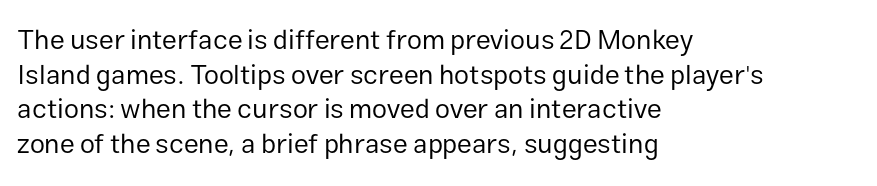
The image shows 27 px text type, upright; set left-aligned, normal line spacing (1.28x), normal letter spacing, not underlined.
